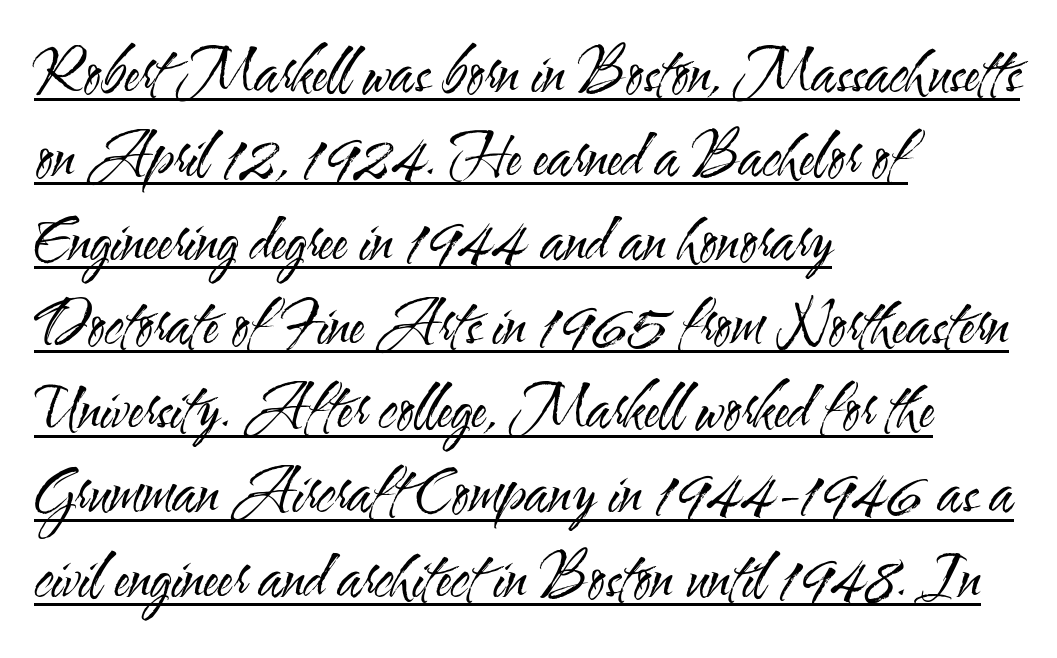
The image shows 58 px regular-weight, condensed sans-serif type; set left-aligned, normal line spacing (1.45x), normal letter spacing, underlined; medium stroke contrast and a small x-height.
